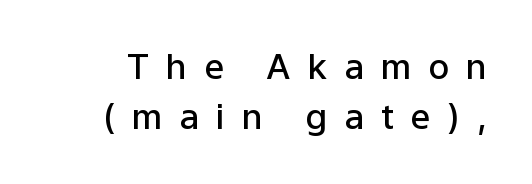
Reading down the column, the eye jumps a familiar distance to each next line. Note: no serifs on the glyphs. Decoration check: the copy has no underline. Varying glyph widths throughout — classic text-font behaviour. Characters follow at a spacing far wider than the type designer built in. Quick note: not italic, upright.
